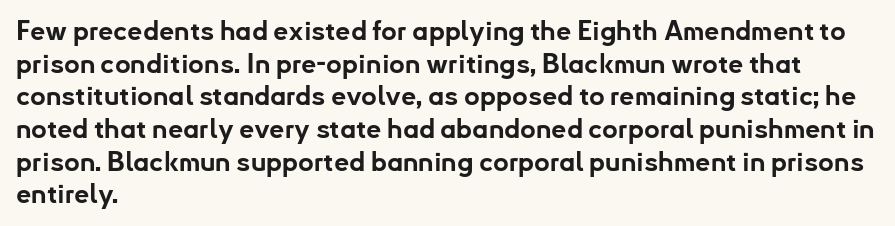
The glyphs are unaccompanied by any horizontal stroke below them. The passage shown is emphatically bold. The lettering holds an erect, upright posture throughout. Here the glyphs are tracked normally, forming tight word shapes.
